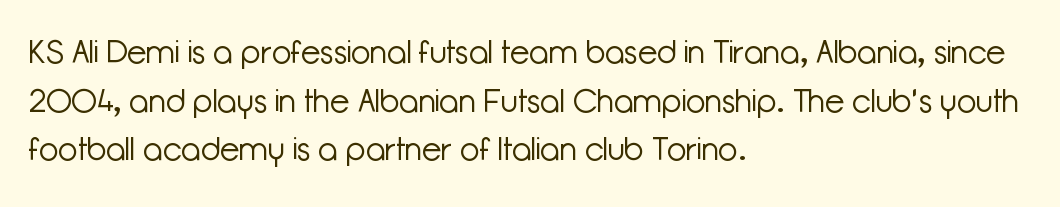
Q: Is the text bold? A: No.
Q: Is the text italic (slanted)? A: No, it is upright.
Q: Is the typeface a serif or a sans-serif typeface? A: Sans-serif.
Q: Is the text underlined? A: No.
Q: How is the paragraph aligned? A: Left-aligned.
Q: Is the spacing between letters normal or unusually wide? A: Normal.
Q: Is the spacing between lines tight, normal or loose? A: Normal.
Q: Width (condensed, normal, or wide)? A: Normal.
Q: Stroke contrast? A: Low.
Q: x-height? A: Medium.
Q: Monospaced? A: No.
